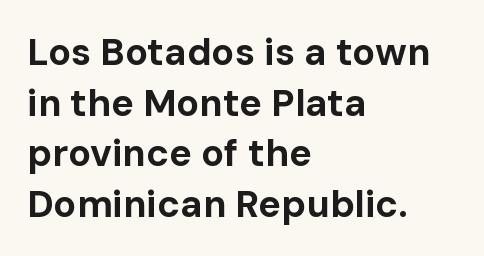
{"serif": "no", "italic": "no", "bold": "yes", "weight": "bold", "width": "normal", "stroke_contrast": "low", "x_height": "medium", "monospaced": "no", "underline": "no", "align": "left", "line_spacing": "normal", "line_spacing_ratio": 1.33, "letter_spacing": "normal", "letter_spacing_em": 0.0, "glyph_px": 38}
